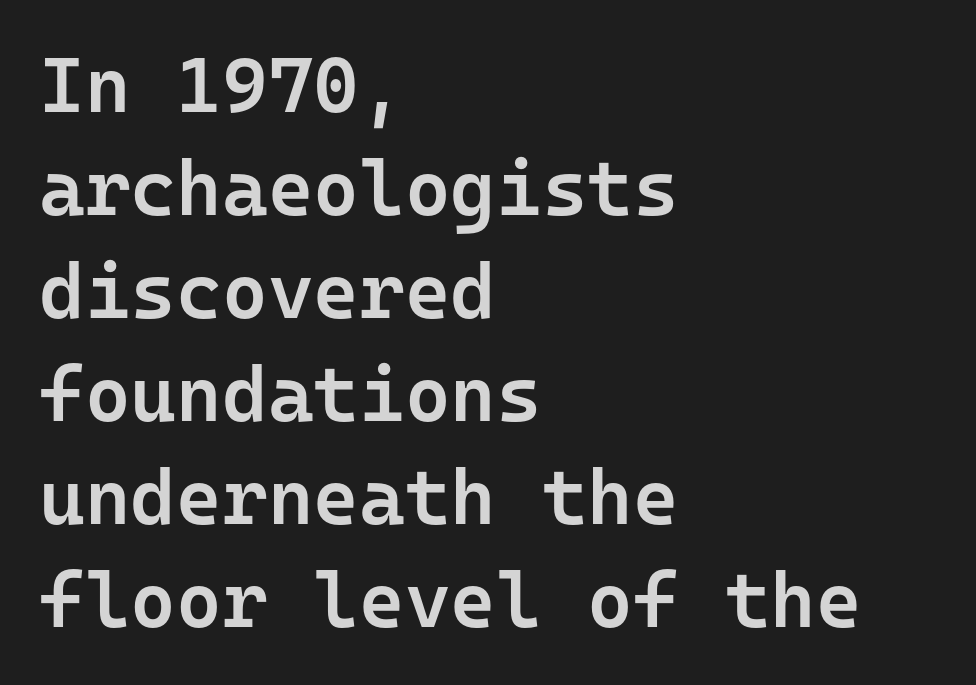
{"serif": "no", "italic": "no", "bold": "semi", "weight": "semibold", "width": "normal", "stroke_contrast": "low", "x_height": "medium", "monospaced": "yes", "underline": "no", "align": "left", "line_spacing": "normal", "line_spacing_ratio": 1.32, "letter_spacing": "normal", "letter_spacing_em": 0.0, "glyph_px": 78}
